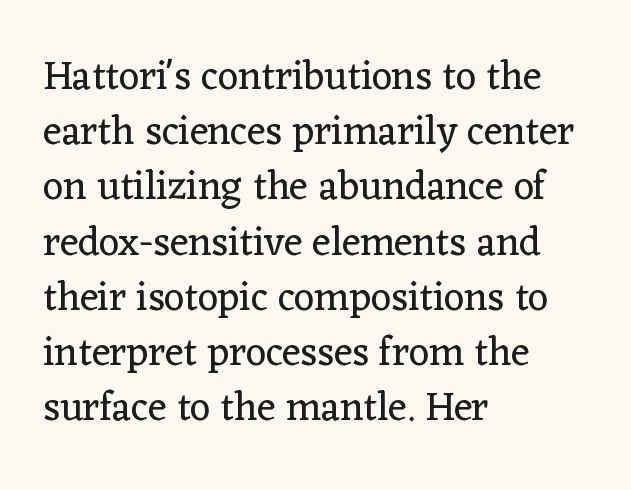
The image shows 40 px regular-weight serif type, upright; set left-aligned, normal line spacing (1.38x), normal letter spacing, not underlined; low stroke contrast and a medium x-height.
